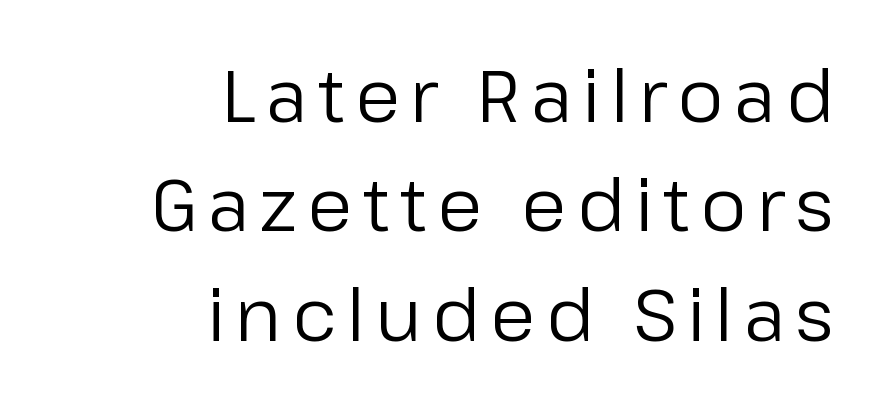
The image shows 73 px regular-weight sans-serif type, upright; set right-aligned, normal line spacing (1.5x), not underlined; low stroke contrast and a medium x-height.
